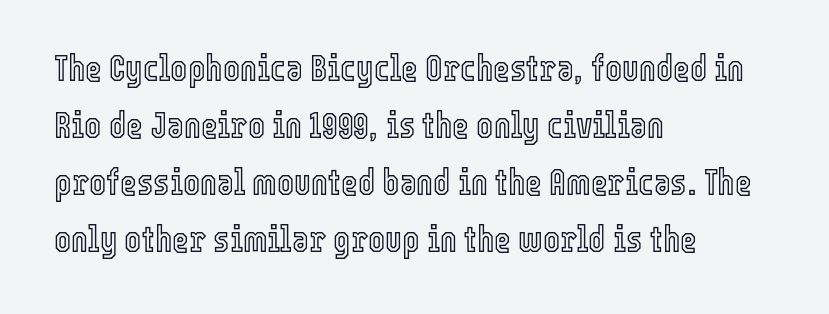
The image shows 36 px condensed type, upright; set left-aligned, normal line spacing (1.58x), normal letter spacing, not underlined; a medium x-height.
